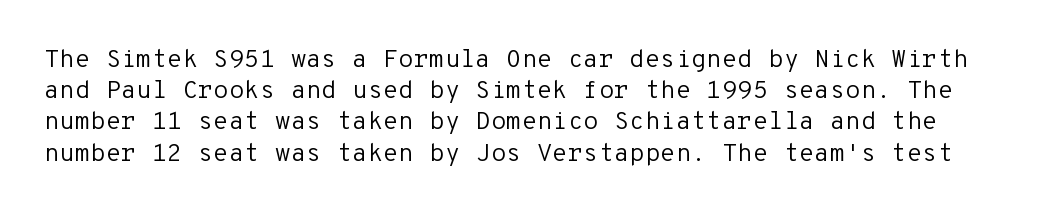
Q: Is the text bold? A: No.
Q: Is the text italic (slanted)? A: No, it is upright.
Q: Is the text underlined? A: No.
Q: Is the spacing between letters normal or unusually wide? A: Normal.
Q: Is the spacing between lines tight, normal or loose? A: Normal.
